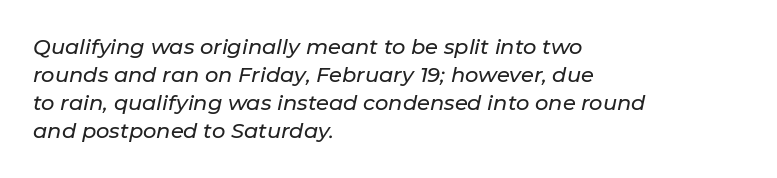
Q: Is the text italic (slanted)? A: Yes, it leans right by about 11 degrees.
Q: Is the text underlined? A: No.
Q: How is the paragraph aligned? A: Left-aligned.
Q: Is the spacing between letters normal or unusually wide? A: Normal.
Q: Is the spacing between lines tight, normal or loose? A: Normal.
